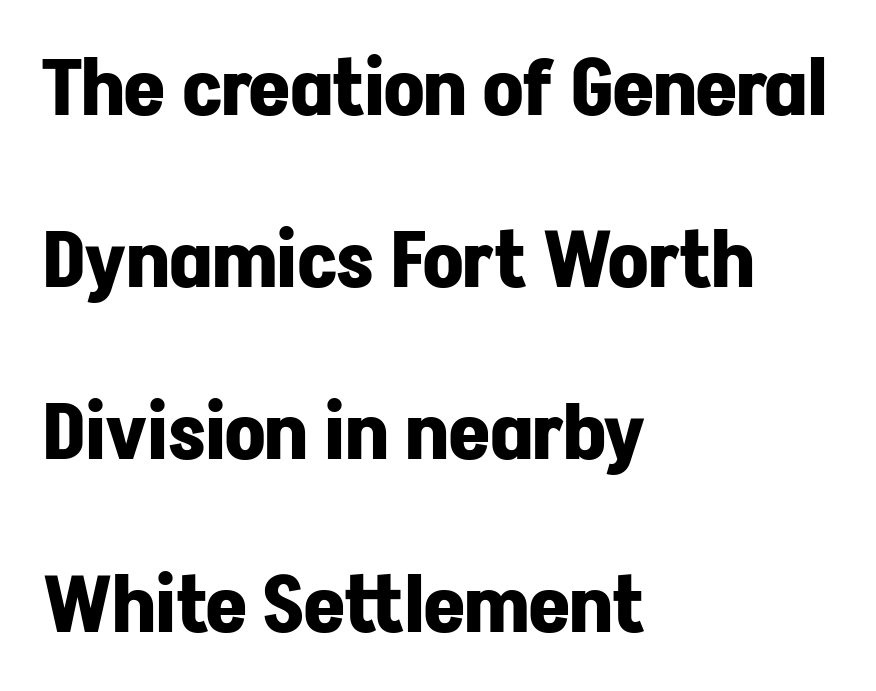
Q: Is the text bold? A: Yes.
Q: Is the text italic (slanted)? A: No, it is upright.
Q: Is the typeface a serif or a sans-serif typeface? A: Sans-serif.
Q: Is the text underlined? A: No.
Q: How is the paragraph aligned? A: Left-aligned.
Q: Is the spacing between letters normal or unusually wide? A: Normal.
Q: Is the spacing between lines tight, normal or loose? A: Loose.
Q: Width (condensed, normal, or wide)? A: Normal.
Q: Stroke contrast? A: Low.
Q: x-height? A: Medium.
Q: Monospaced? A: No.
